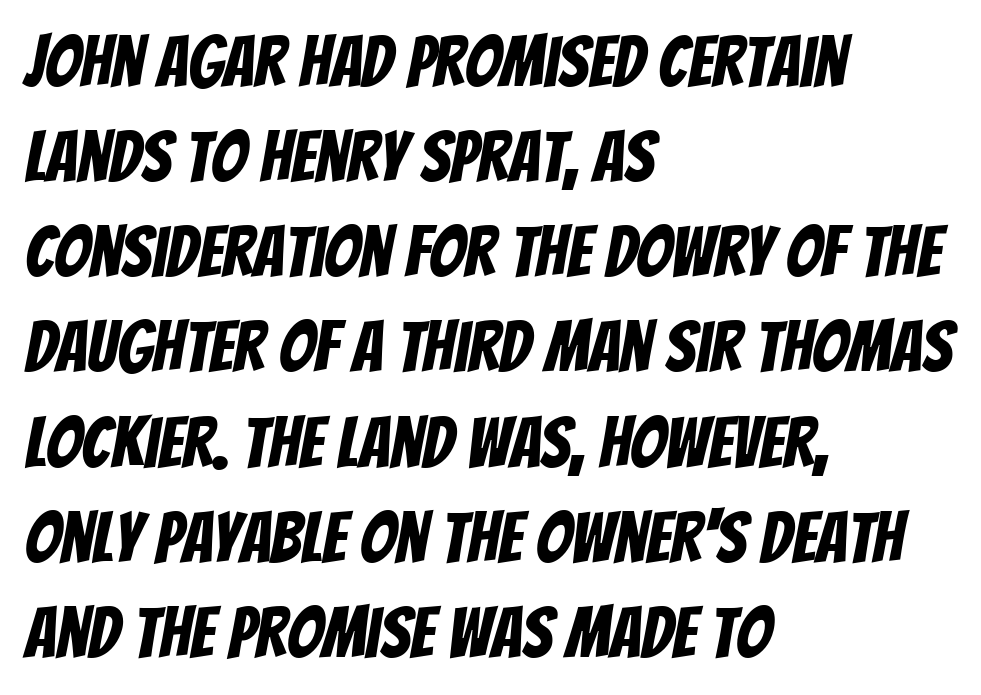
{"serif": "no", "width": "condensed", "stroke_contrast": "low", "x_height": "large", "monospaced": "no", "underline": "no", "align": "left", "line_spacing": "normal", "line_spacing_ratio": 1.34, "letter_spacing": "normal", "letter_spacing_em": 0.0, "glyph_px": 71}
